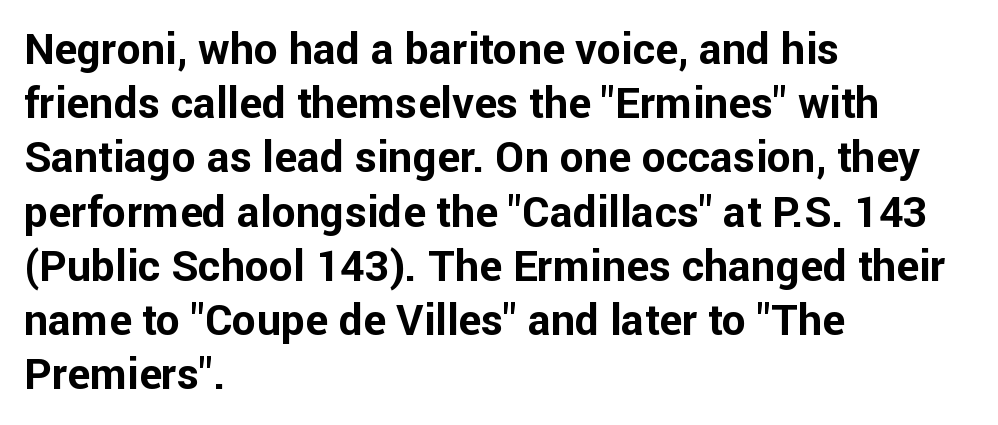
Q: Is the text bold? A: Yes.
Q: Is the text italic (slanted)? A: No, it is upright.
Q: Is the typeface a serif or a sans-serif typeface? A: Sans-serif.
Q: Is the text underlined? A: No.
Q: How is the paragraph aligned? A: Left-aligned.
Q: Is the spacing between letters normal or unusually wide? A: Normal.
Q: Is the spacing between lines tight, normal or loose? A: Normal.
Q: Width (condensed, normal, or wide)? A: Normal.
Q: Stroke contrast? A: Low.
Q: x-height? A: Medium.
Q: Monospaced? A: No.
